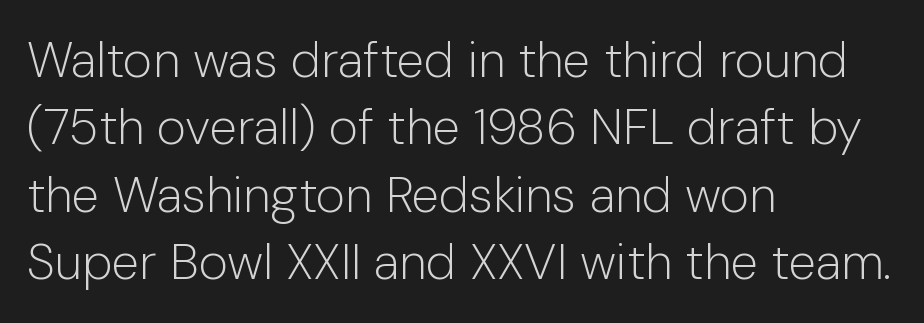
The image shows 50 px light sans-serif type, upright; set left-aligned, normal line spacing (1.35x), normal letter spacing, not underlined; low stroke contrast and a medium x-height.
